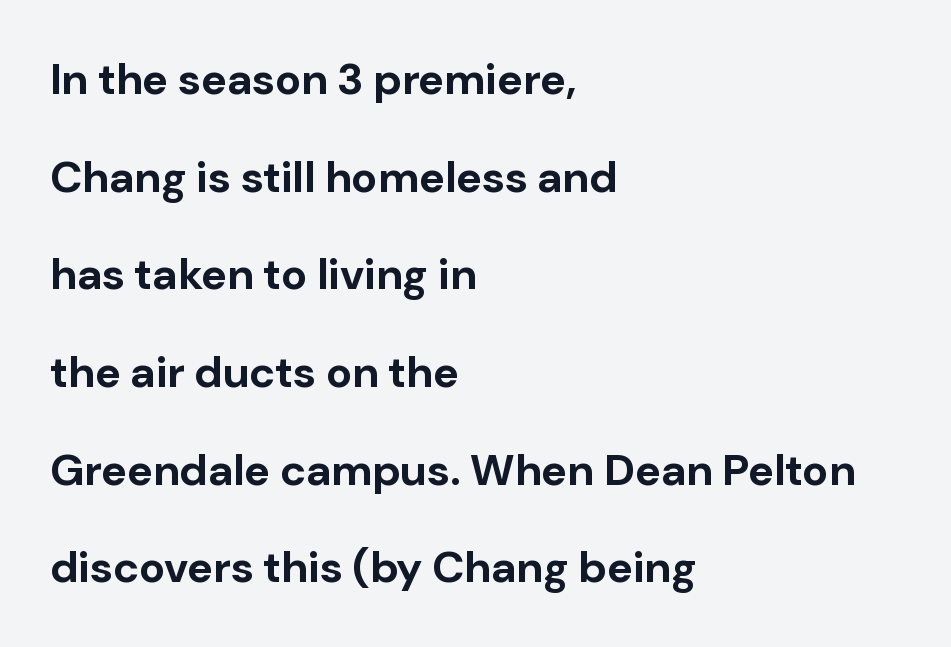
The image shows 44 px bold sans-serif type, upright; set left-aligned, loose line spacing (2.22x), normal letter spacing, not underlined; low stroke contrast and a medium x-height.
